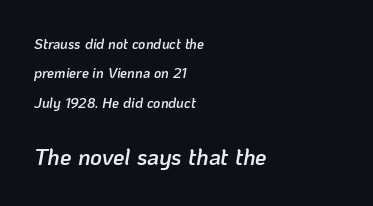
Q: Is the text bold? A: Semi-bold.
Q: Is the text italic (slanted)? A: Yes, it leans right by about 10 degrees.
Q: Is the text underlined? A: No.
Q: How is the paragraph aligned? A: Left-aligned.
Q: Is the spacing between letters normal or unusually wide? A: Normal.
Q: Is the spacing between lines tight, normal or loose? A: Loose.
Q: Which block of text is set in a larger size, the first (top) or the second (bottom)? A: The second (bottom) one.
